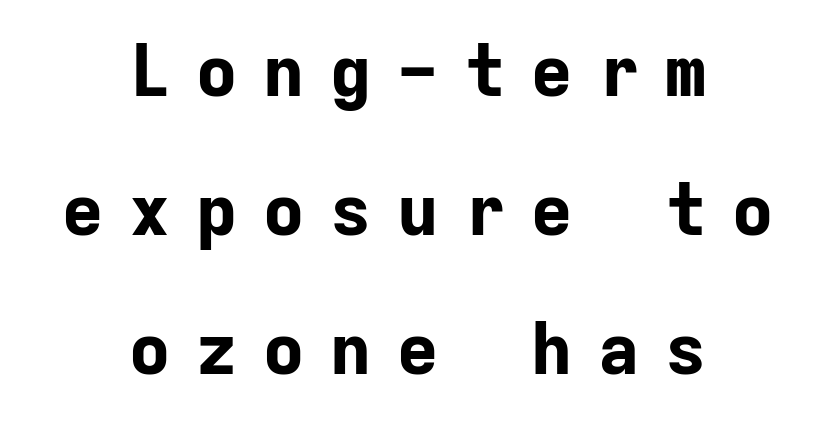
Are there feet on the stems? There aren't — it's a sans. Unlike italic type, these characters show no tilt at all. Compared with typical paragraphs, the rows here are farther apart. The characters look thick and weighty, a clear bold. Only glyphs here, with clear space below each row.
